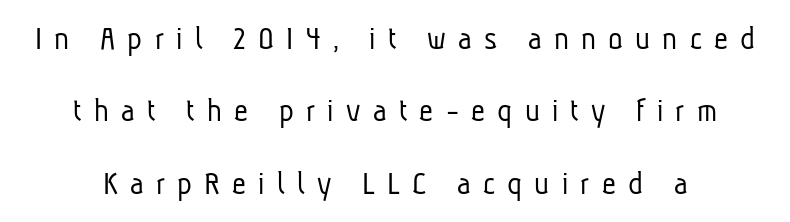
The image shows 34 px light, condensed sans-serif type; set loose line spacing (2.13x), unusually wide letter spacing (+0.36 em), not underlined; low stroke contrast and a medium x-height.
